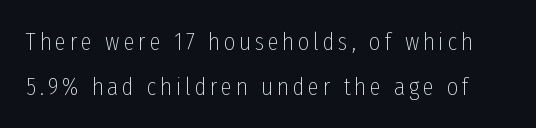
Has an underline been added? It has not. Each stroke keeps to a modest, everyday thickness or less. The font's upright variant was chosen for this text.
